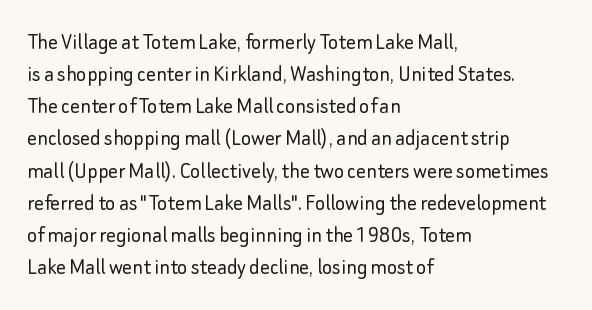
The image shows 24 px text type, upright; set left-aligned, normal line spacing (1.34x), normal letter spacing, not underlined.
